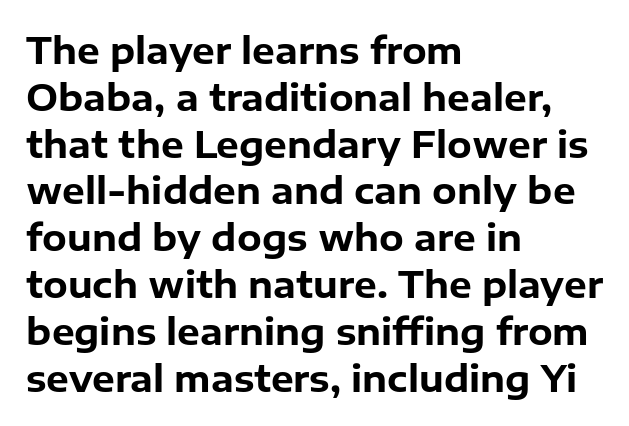
This sample uses plain, unmodified letter spacing. The paragraph shown leans on its left margin. The rendering shows plain stroke endings on the letterforms — a sans-serif design. Lines of text with bare space underneath. What weight is shown? A full bold with thick strokes. The rows are spaced the way most documents space them.
